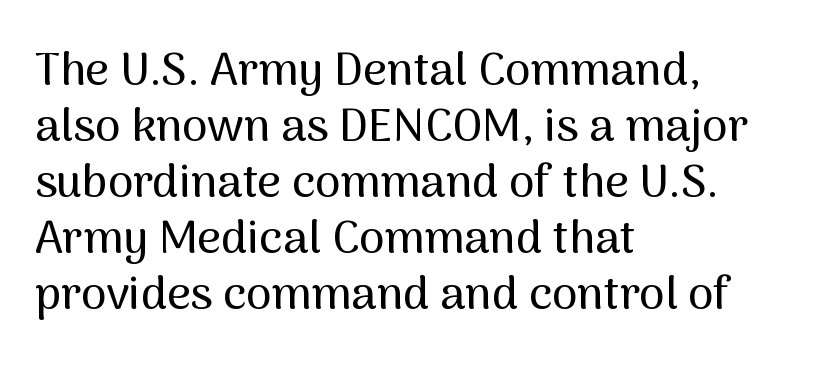
The image shows 46 px sans-serif type, upright; set left-aligned, line spacing 1.22x, normal letter spacing, not underlined; medium stroke contrast and a medium x-height.
